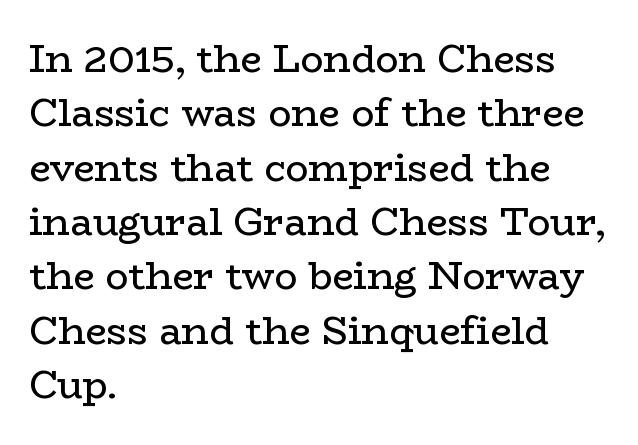
Q: Is the text bold? A: No.
Q: Is the text italic (slanted)? A: No, it is upright.
Q: Is the typeface a serif or a sans-serif typeface? A: Serif.
Q: Is the text underlined? A: No.
Q: How is the paragraph aligned? A: Left-aligned.
Q: Is the spacing between letters normal or unusually wide? A: Normal.
Q: Is the spacing between lines tight, normal or loose? A: Normal.
Q: Width (condensed, normal, or wide)? A: Wide.
Q: Stroke contrast? A: Low.
Q: x-height? A: Medium.
Q: Monospaced? A: No.
